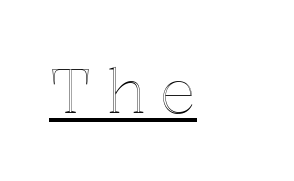
{"italic": "no", "width": "normal", "x_height": "medium", "monospaced": "no", "underline": "yes", "letter_spacing": "wide", "letter_spacing_em": 0.23, "glyph_px": 61}
